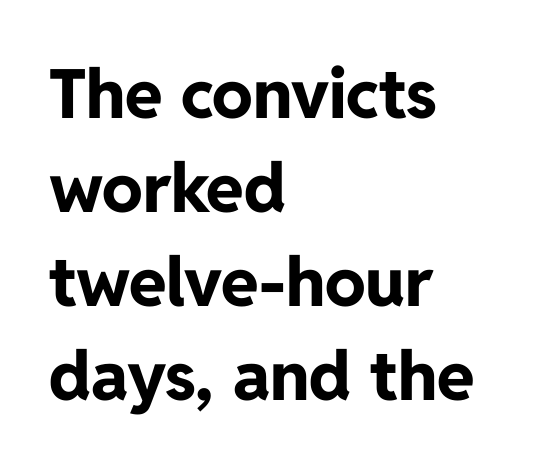
Character widths vary here, with narrow letters taking less room than wide ones. Characters follow at the spacing the type designer built in. Weight: bold. Caption: multi-line text, flush left, ragged right. The letters carry no serifs — their stems end cleanly without finishing strokes.
